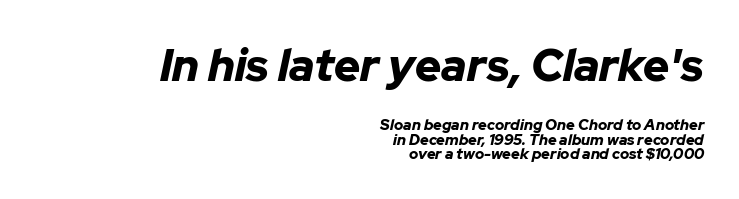
How are the letters spaced? Ordinarily, with no added tracking. How heavy is the stroke? Heavy — this is a bold. Between these two stacked blocks, the higher one wins on size. You could not count columns in this text — the font is proportionally spaced. Whoever set this chose condensed vertical rhythm over breathing room. Designer's note — italics engaged.
